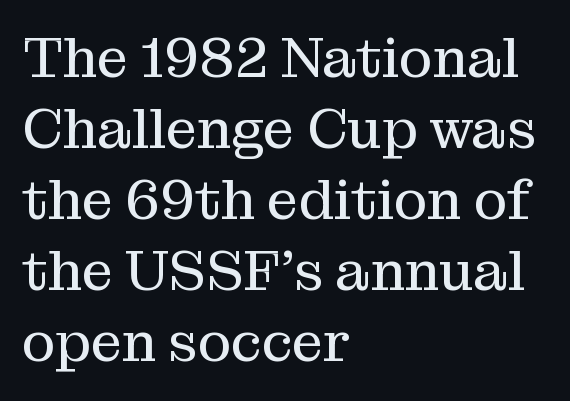
The image shows 56 px regular-weight serif type, upright; set left-aligned, normal line spacing (1.27x), normal letter spacing, not underlined; medium stroke contrast and a medium x-height.
